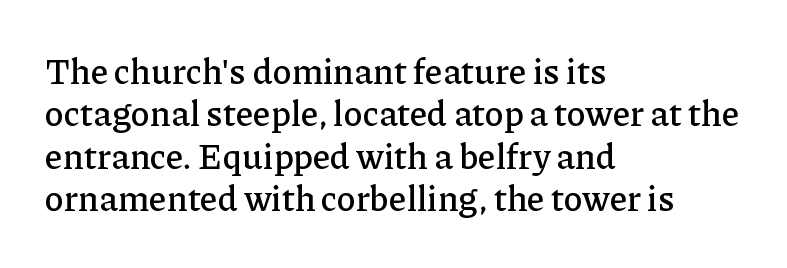
Q: Is the text italic (slanted)? A: No, it is upright.
Q: Is the typeface a serif or a sans-serif typeface? A: Serif.
Q: Is the text underlined? A: No.
Q: How is the paragraph aligned? A: Left-aligned.
Q: Is the spacing between letters normal or unusually wide? A: Normal.
Q: Width (condensed, normal, or wide)? A: Normal.
Q: Stroke contrast? A: Low.
Q: x-height? A: Medium.
Q: Monospaced? A: No.
